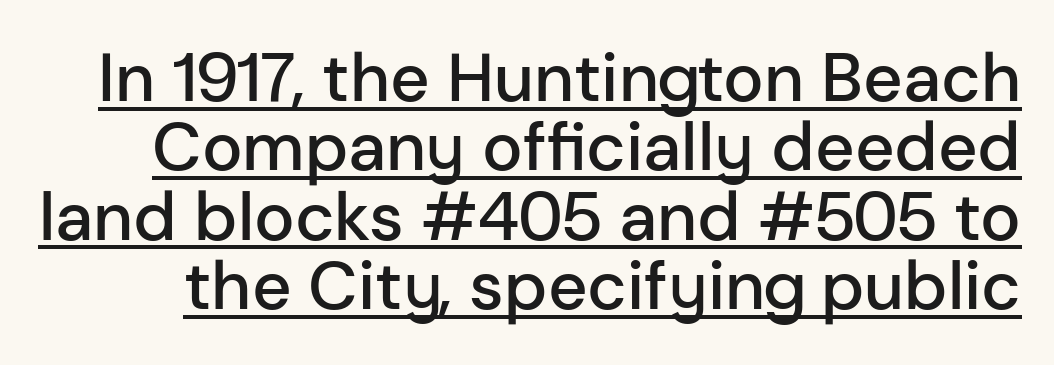
{"serif": "no", "italic": "no", "bold": "semi", "weight": "semibold", "width": "normal", "stroke_contrast": "low", "x_height": "medium", "monospaced": "no", "underline": "yes", "line_spacing": "tight", "line_spacing_ratio": 1.02, "letter_spacing": "normal", "letter_spacing_em": 0.0, "glyph_px": 68}
